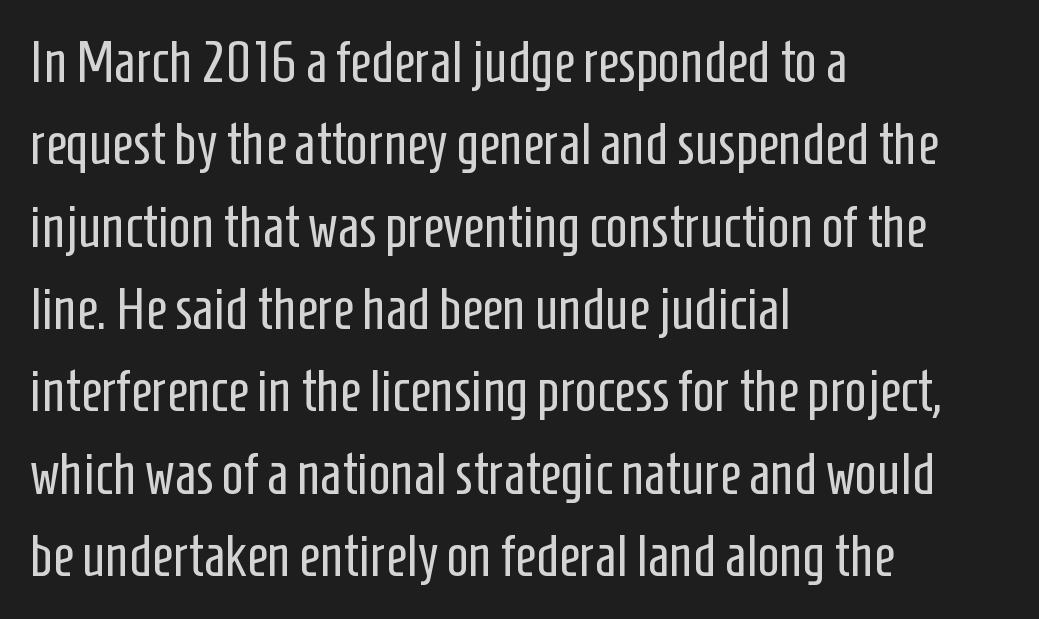
The designer went with a sans here, leaving each stem footless. These lines are rendered in a variable-pitch font. Where is the straight margin? On the left. The letters sit at their default tracking, neither squeezed nor spread.
